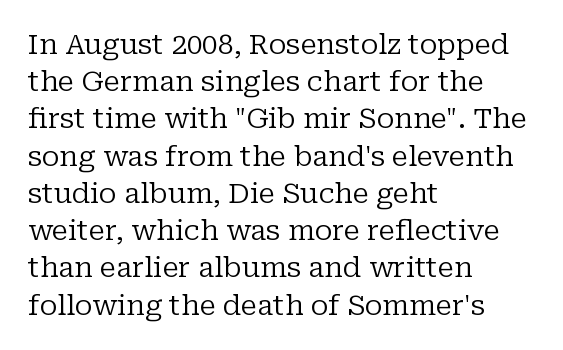
Q: Is the text bold? A: No.
Q: Is the text italic (slanted)? A: No, it is upright.
Q: Is the typeface a serif or a sans-serif typeface? A: Serif.
Q: Is the text underlined? A: No.
Q: How is the paragraph aligned? A: Left-aligned.
Q: Is the spacing between letters normal or unusually wide? A: Normal.
Q: Is the spacing between lines tight, normal or loose? A: Normal.
Q: Width (condensed, normal, or wide)? A: Normal.
Q: Stroke contrast? A: Low.
Q: x-height? A: Medium.
Q: Monospaced? A: No.
